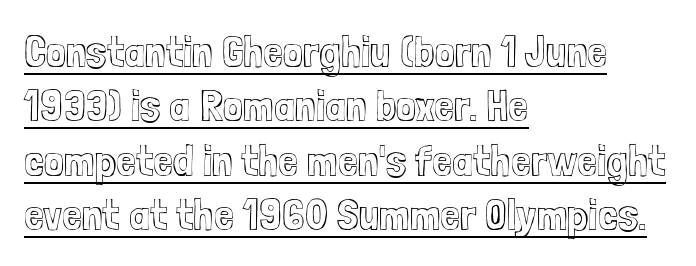
Q: Is the text italic (slanted)? A: No, it is upright.
Q: Is the text underlined? A: Yes.
Q: How is the paragraph aligned? A: Left-aligned.
Q: Is the spacing between letters normal or unusually wide? A: Normal.
Q: Width (condensed, normal, or wide)? A: Condensed.
Q: x-height? A: Medium.
Q: Monospaced? A: No.
